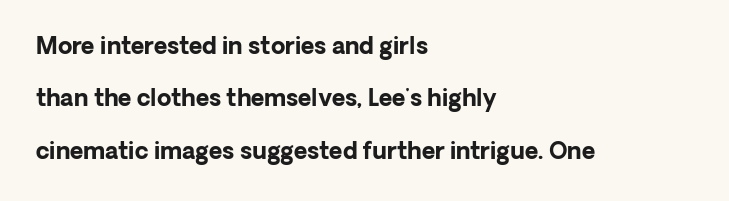
Spacing between characters is what you'd get straight out of the box. Glance below the letters and you will spot only blank space. The face used here has the dense, thick strokes of a bold. Ordinary non-slanted type is in use. What's the leading like? Stretched, with rows far apart.
